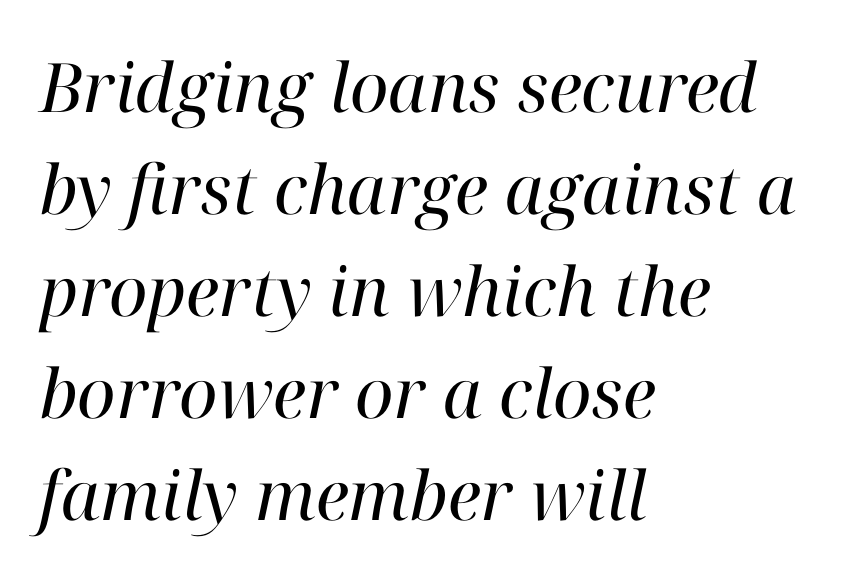
Q: Is the text bold? A: No.
Q: Is the text italic (slanted)? A: Yes, it leans right by about 12 degrees.
Q: Is the typeface a serif or a sans-serif typeface? A: Serif.
Q: Is the text underlined? A: No.
Q: How is the paragraph aligned? A: Left-aligned.
Q: Is the spacing between letters normal or unusually wide? A: Normal.
Q: Is the spacing between lines tight, normal or loose? A: Normal.
Q: Width (condensed, normal, or wide)? A: Normal.
Q: Stroke contrast? A: High.
Q: x-height? A: Medium.
Q: Monospaced? A: No.
